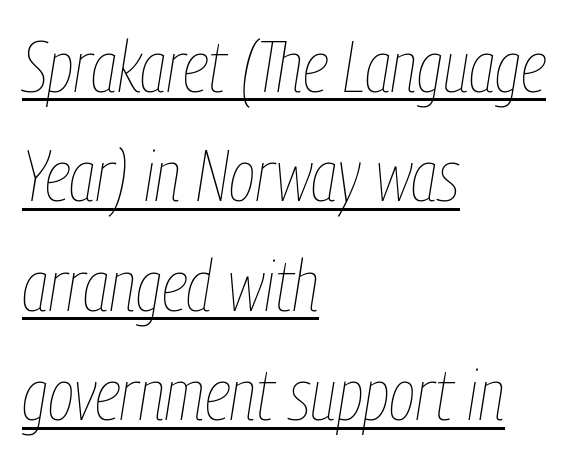
Q: Is the text bold? A: No.
Q: Is the text italic (slanted)? A: Yes, it leans right by about 9 degrees.
Q: Is the text underlined? A: Yes.
Q: How is the paragraph aligned? A: Left-aligned.
Q: Is the spacing between letters normal or unusually wide? A: Normal.
Q: Is the spacing between lines tight, normal or loose? A: Normal.
Q: Width (condensed, normal, or wide)? A: Condensed.
Q: Stroke contrast? A: Low.
Q: x-height? A: Medium.
Q: Monospaced? A: No.
